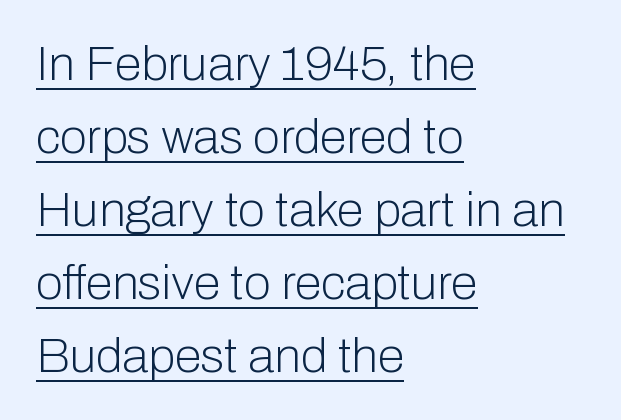
{"serif": "no", "italic": "no", "bold": "no", "weight": "light", "width": "normal", "stroke_contrast": "low", "x_height": "medium", "monospaced": "no", "underline": "yes", "align": "left", "line_spacing": "normal", "line_spacing_ratio": 1.49, "letter_spacing": "normal", "letter_spacing_em": 0.0, "glyph_px": 49}
